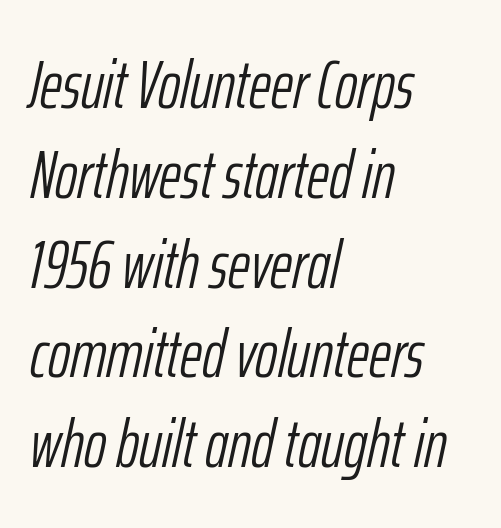
Each stroke keeps to a modest, everyday thickness or less. Italic? Definitely — the glyphs are oblique. The space between consecutive lines is moderate. This rendering features lettering with no underline. Is the block centered? No — it sits flush against the left margin. The letterforms sit shoulder to shoulder at normal distance.
